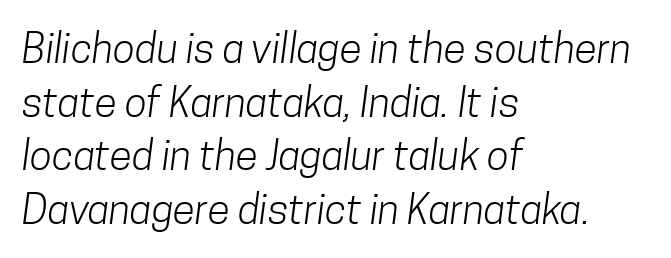
Q: Is the text bold? A: No.
Q: Is the typeface a serif or a sans-serif typeface? A: Sans-serif.
Q: Is the text underlined? A: No.
Q: How is the paragraph aligned? A: Left-aligned.
Q: Is the spacing between letters normal or unusually wide? A: Normal.
Q: Is the spacing between lines tight, normal or loose? A: Normal.
Q: Width (condensed, normal, or wide)? A: Condensed.
Q: Stroke contrast? A: Low.
Q: x-height? A: Medium.
Q: Monospaced? A: No.
